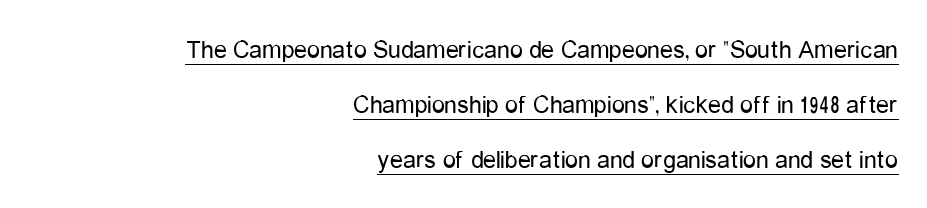
The image shows 26 px text type, upright; set right-aligned, loose line spacing (2.11x), normal letter spacing, underlined.
